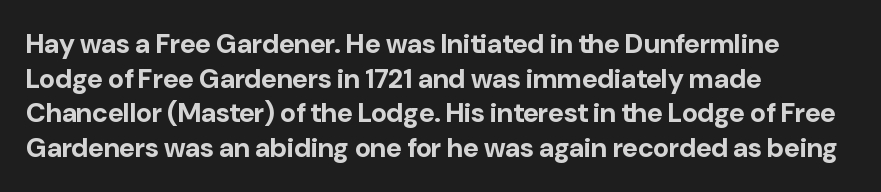
Compared with typical body copy, the letter spacing here is the same. The setting favours the left margin, as ordinary paragraphs usually do. Heft: maximum for text — a bold. Beneath every word, the page is bare. Successive baselines arrive at the customary interval. These lines were composed using upright roman letters.
